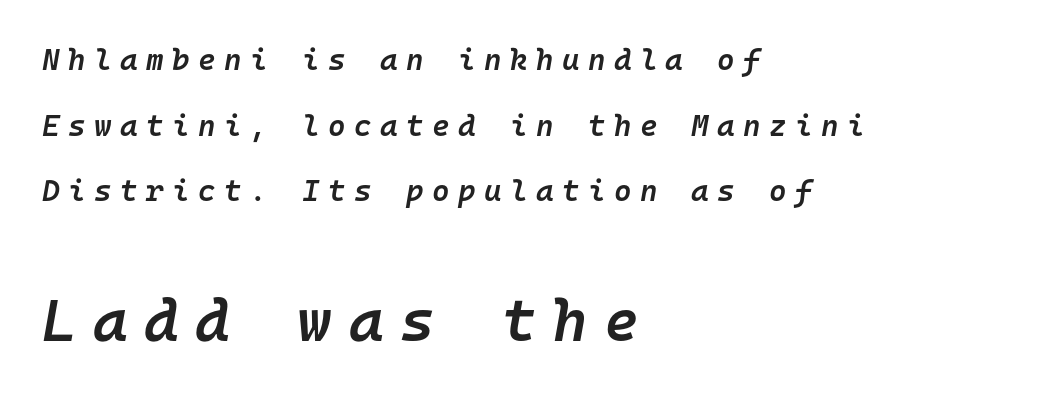
The passage shown is typed in a monospace face where columns stay perfectly aligned. Summary of weight: moderately heavy, a semibold. The compositor pushed each line to the left boundary. Look at the glyph heights: the lower group is clearly the bigger setting.
